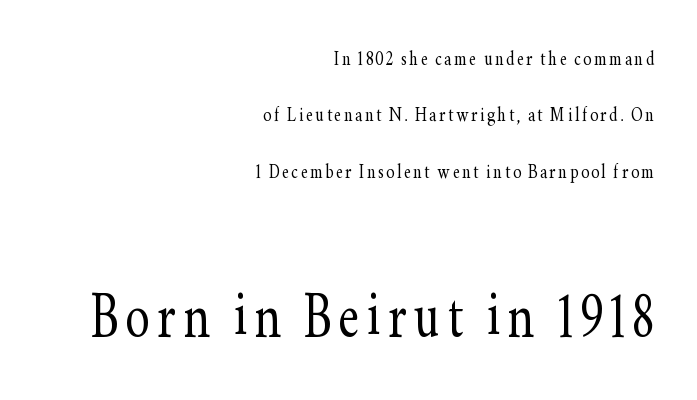
{"serif": "yes", "italic": "no", "bold": "no", "weight": "light", "width": "condensed", "stroke_contrast": "low", "x_height": "small", "monospaced": "no", "underline": "no", "align": "right", "line_spacing": "loose", "line_spacing_ratio": 2.35, "larger_block": "second", "size_ratio": 3.0, "glyph_px": 72}
